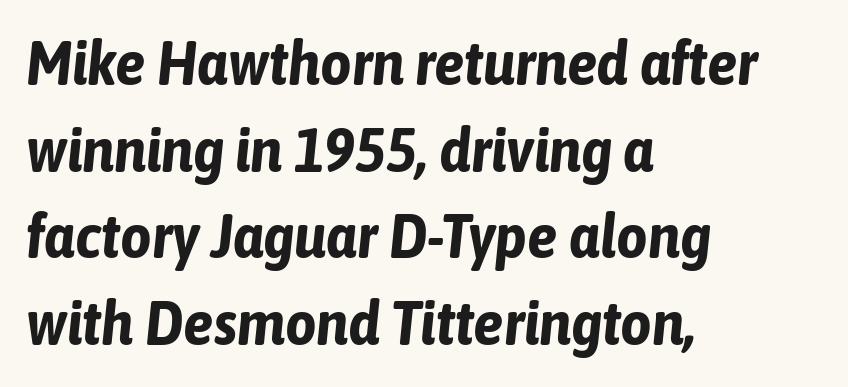
The image shows 61 px bold, condensed type, italic (leaning right); set left-aligned, normal line spacing (1.42x), normal letter spacing, not underlined; low stroke contrast and a medium x-height.
